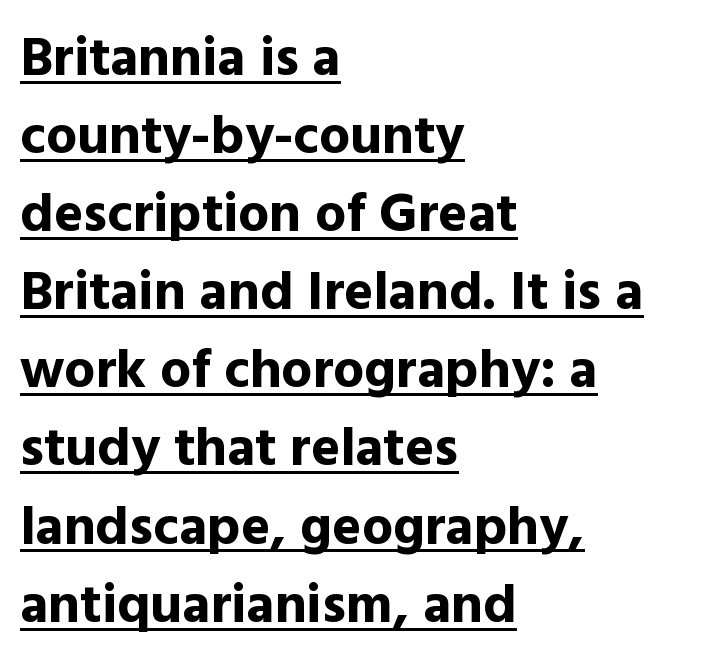
Q: Is the text bold? A: Yes.
Q: Is the text italic (slanted)? A: No, it is upright.
Q: Is the typeface a serif or a sans-serif typeface? A: Sans-serif.
Q: Is the text underlined? A: Yes.
Q: How is the paragraph aligned? A: Left-aligned.
Q: Is the spacing between letters normal or unusually wide? A: Normal.
Q: Is the spacing between lines tight, normal or loose? A: Normal.
Q: Width (condensed, normal, or wide)? A: Normal.
Q: x-height? A: Medium.
Q: Monospaced? A: No.
